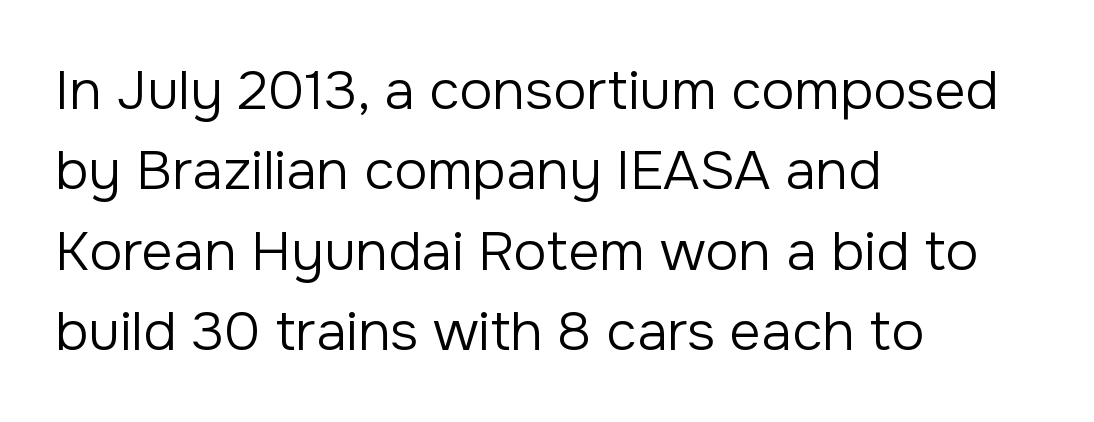
{"serif": "no", "italic": "no", "bold": "no", "weight": "regular", "width": "normal", "stroke_contrast": "low", "x_height": "medium", "monospaced": "no", "underline": "no", "align": "left", "line_spacing": "normal", "line_spacing_ratio": 1.46, "letter_spacing": "normal", "letter_spacing_em": 0.0, "glyph_px": 55}
